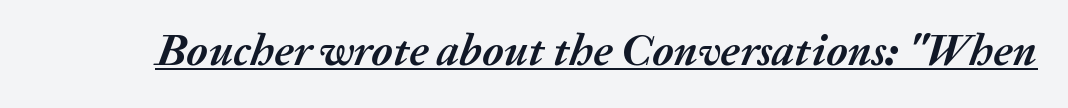
{"italic": "yes", "lean": "right", "slant_degrees": 20, "bold": "yes", "weight": "semibold", "width": "normal", "stroke_contrast": "medium", "x_height": "medium", "monospaced": "no", "underline": "yes", "letter_spacing": "normal", "letter_spacing_em": 0.0, "glyph_px": 45}
